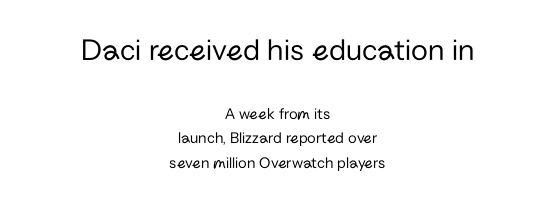
Each row of text sits above clean, open space. This is not heavy type; no bold has been used. Posture: vertical. Observe the ordinary spacing: letters are neighbours, not strangers. Large over small — that's the arrangement of the two blocks here.
